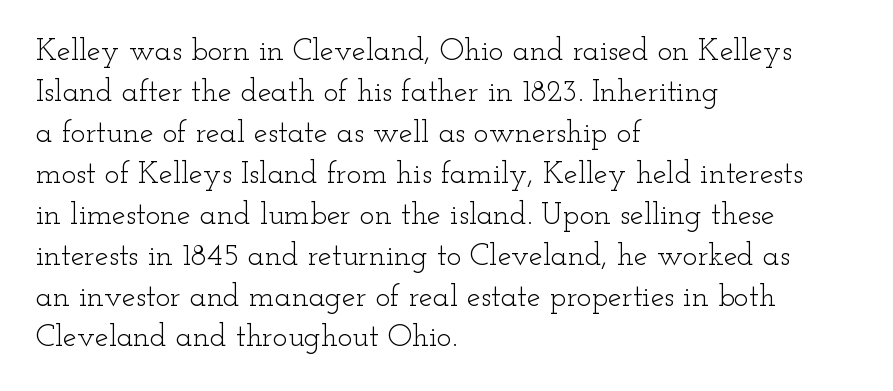
The image shows 31 px light, wide serif type, upright; set left-aligned, normal line spacing (1.32x), normal letter spacing, not underlined; low stroke contrast and a small x-height.
